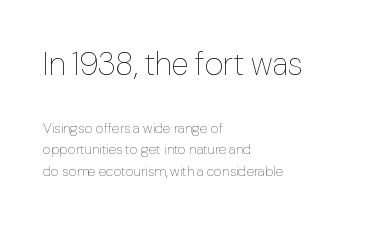
Interline gaps are of average width in this sample. Underlining? Definitely not there. Spacing between characters is what you'd get straight out of the box. The rendering uses natural spacing where letterforms have individual widths. Where is the straight margin? On the left. Caption: upper text group enlarged, lower text group reduced.
